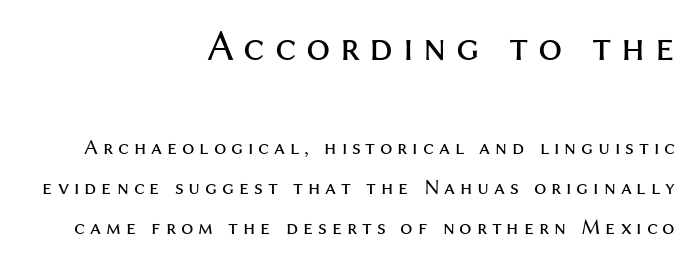
Q: Is the text bold? A: No.
Q: Is the text italic (slanted)? A: No, it is upright.
Q: Is the typeface a serif or a sans-serif typeface? A: Sans-serif.
Q: Is the text underlined? A: No.
Q: How is the paragraph aligned? A: Right-aligned.
Q: Is the spacing between letters normal or unusually wide? A: Unusually wide.
Q: Which block of text is set in a larger size, the first (top) or the second (bottom)? A: The first (top) one.
Q: Width (condensed, normal, or wide)? A: Normal.
Q: Stroke contrast? A: Medium.
Q: x-height? A: Medium.
Q: Monospaced? A: No.
